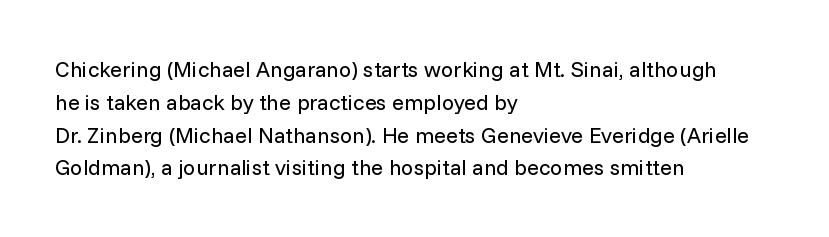
The image shows 22 px text type, upright; set left-aligned, normal line spacing (1.49x), normal letter spacing, not underlined.
